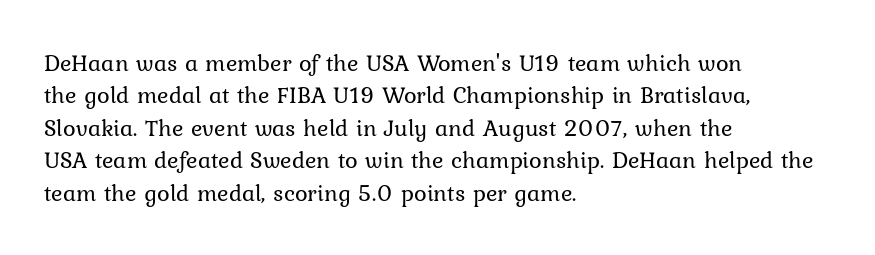
The typesetter chose a ragged-right arrangement here. In terms of letterspacing, this is plain default setting. Descenders hang freely into open space. A typesetter would call this leading conventional body-copy spacing. Stems and bowls with no extra thickness — not bold.
